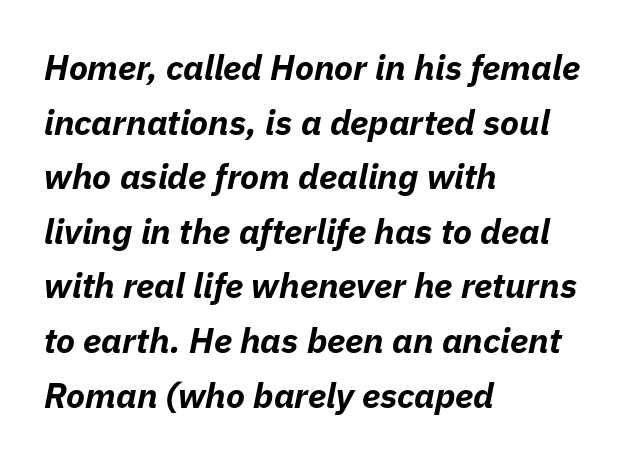
Q: Is the text bold? A: Yes.
Q: Is the text italic (slanted)? A: Yes, it leans right by about 11 degrees.
Q: Is the text underlined? A: No.
Q: How is the paragraph aligned? A: Left-aligned.
Q: Is the spacing between letters normal or unusually wide? A: Normal.
Q: Is the spacing between lines tight, normal or loose? A: Normal.
Q: Width (condensed, normal, or wide)? A: Normal.
Q: Stroke contrast? A: Low.
Q: x-height? A: Medium.
Q: Monospaced? A: No.
